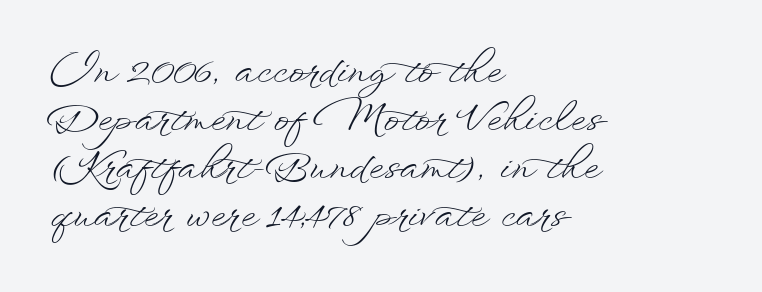
The image shows 38 px light, wide type; set left-aligned, normal line spacing (1.26x), normal letter spacing, not underlined; low stroke contrast and a small x-height.
